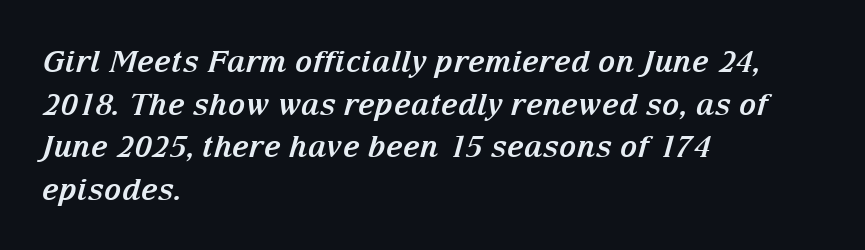
{"serif": "yes", "italic": "yes", "lean": "right", "slant_degrees": 15, "bold": "yes", "weight": "bold", "width": "normal", "stroke_contrast": "medium", "x_height": "medium", "monospaced": "no", "underline": "no", "align": "left", "line_spacing": "normal", "line_spacing_ratio": 1.42, "letter_spacing": "normal", "letter_spacing_em": 0.0, "glyph_px": 30}
